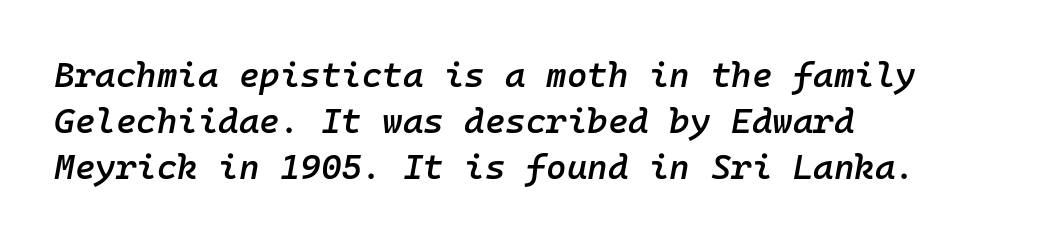
Leading matches the norm, producing a regular column. You could call the tracking neutral — neither tight nor loose. Underline: absent. Notice the strokes are somewhat thickened but not fully heavy: this is a semibold.
